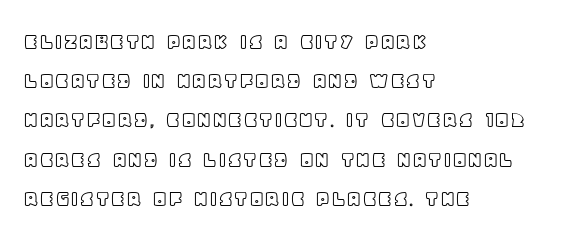
The foot of each line stays bare and open. Upright lettering throughout. Characters follow at the spacing the type designer built in. Line spacing here is normal.
